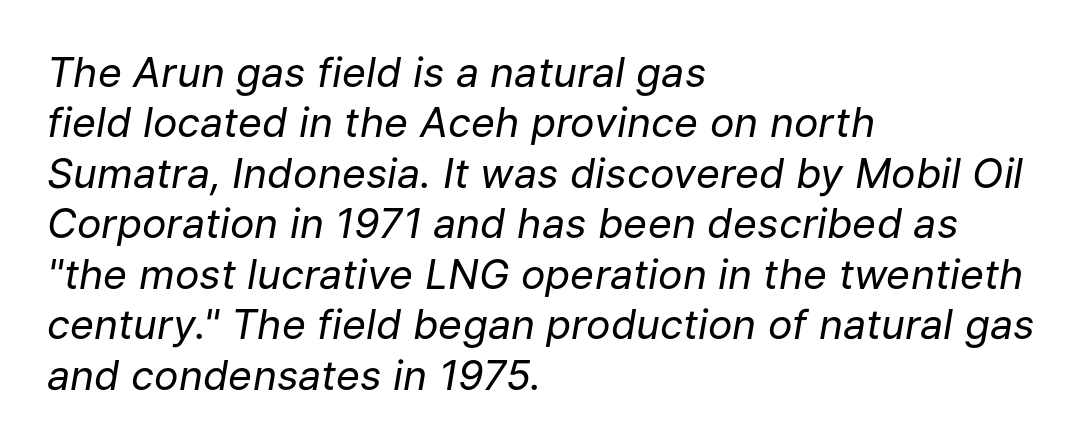
{"italic": "yes", "lean": "right", "slant_degrees": 9, "bold": "no", "weight": "regular", "width": "normal", "stroke_contrast": "low", "x_height": "medium", "monospaced": "no", "underline": "no", "align": "left", "line_spacing_ratio": 1.23, "letter_spacing": "normal", "letter_spacing_em": 0.0, "glyph_px": 41}
